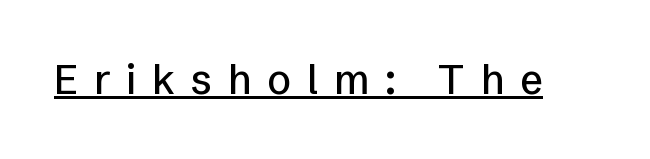
Q: Is the text italic (slanted)? A: No, it is upright.
Q: Is the typeface a serif or a sans-serif typeface? A: Sans-serif.
Q: Is the text underlined? A: Yes.
Q: Is the spacing between letters normal or unusually wide? A: Unusually wide.
Q: Width (condensed, normal, or wide)? A: Normal.
Q: Stroke contrast? A: Low.
Q: x-height? A: Medium.
Q: Monospaced? A: No.
